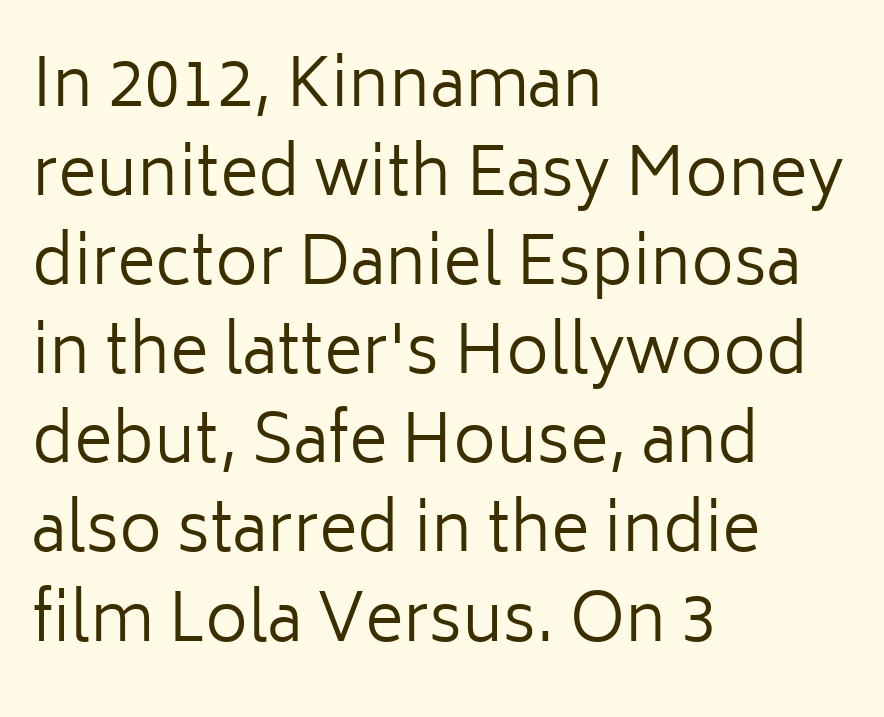
Q: Is the text bold? A: No.
Q: Is the text italic (slanted)? A: No, it is upright.
Q: Is the typeface a serif or a sans-serif typeface? A: Sans-serif.
Q: Is the text underlined? A: No.
Q: How is the paragraph aligned? A: Left-aligned.
Q: Is the spacing between letters normal or unusually wide? A: Normal.
Q: Is the spacing between lines tight, normal or loose? A: Normal.
Q: Width (condensed, normal, or wide)? A: Normal.
Q: Stroke contrast? A: Low.
Q: x-height? A: Medium.
Q: Monospaced? A: No.
